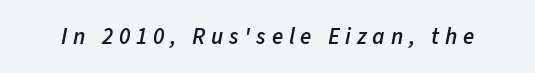
Q: Is the text bold? A: Semi-bold.
Q: Is the text italic (slanted)? A: Yes, it leans right by about 11 degrees.
Q: Is the text underlined? A: No.
Q: Is the spacing between letters normal or unusually wide? A: Unusually wide.
